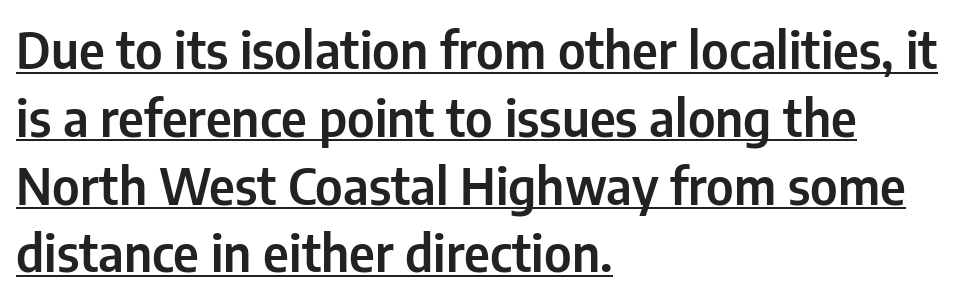
The image shows 51 px condensed sans-serif type, upright; set left-aligned, normal line spacing (1.33x), normal letter spacing, underlined; low stroke contrast and a medium x-height.
